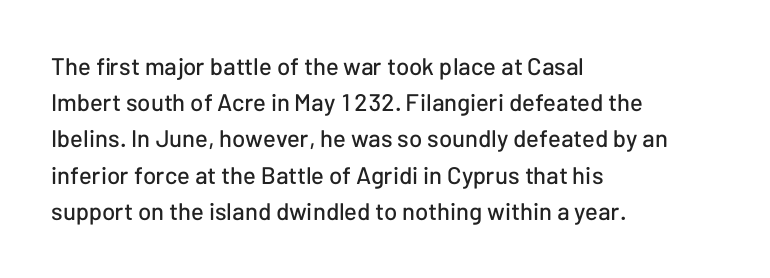
Q: Is the text italic (slanted)? A: No, it is upright.
Q: Is the text underlined? A: No.
Q: How is the paragraph aligned? A: Left-aligned.
Q: Is the spacing between letters normal or unusually wide? A: Normal.
Q: Is the spacing between lines tight, normal or loose? A: Normal.
